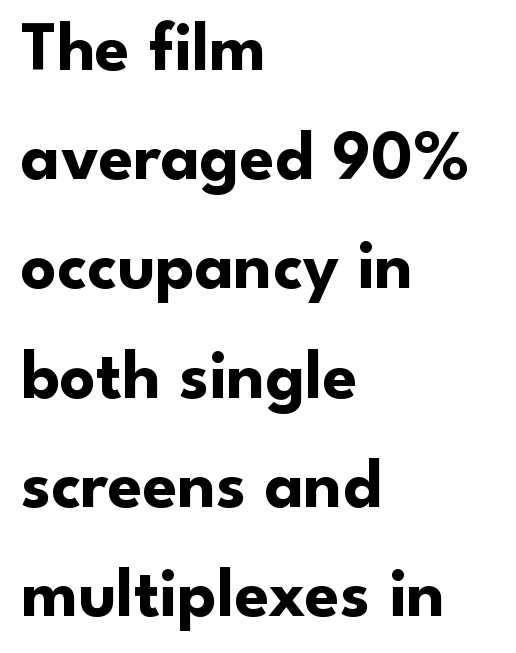
These lines are rendered in a variable-pitch font. Posture: upright roman. The leading is moderate, giving the passage an even texture. Caption: multi-line text, flush left, ragged right.
